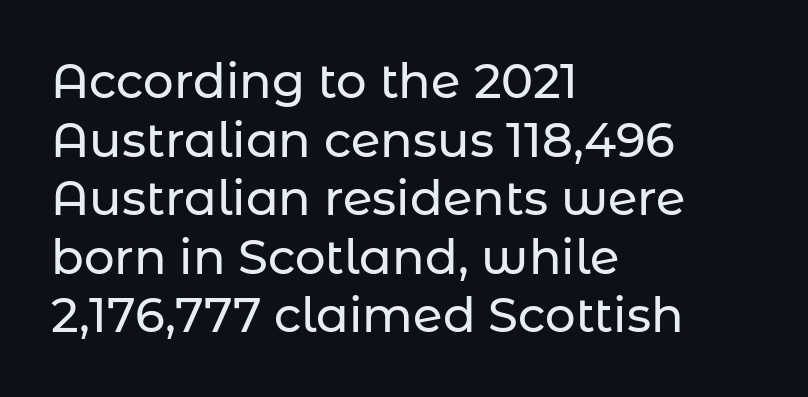
Tall strokes in this sample are plumb rather than angled. Here the designer chose a conventional face with non-uniform glyph widths. This rendering employs a face without finishing strokes, i.e., a sans-serif. Descenders hang freely into open space. Does the copy run flush right? No — it runs flush left. No extra tracking has been applied to these lines.
